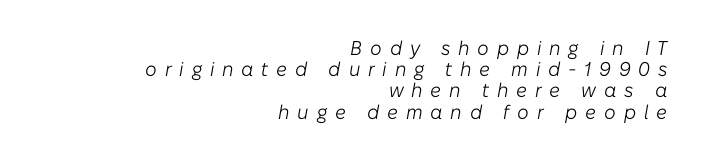
{"italic": "yes", "lean": "right", "slant_degrees": 10, "bold": "no", "underline": "no", "align": "right", "line_spacing": "tight", "line_spacing_ratio": 1.06, "letter_spacing": "wide", "letter_spacing_em": 0.39, "glyph_px": 20}
